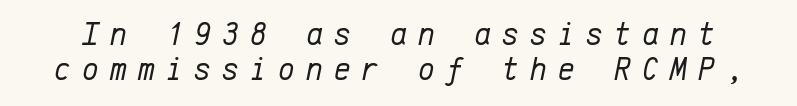
{"italic": "yes", "lean": "right", "slant_degrees": 12, "bold": "no", "weight": "regular", "width": "normal", "stroke_contrast": "low", "x_height": "medium", "monospaced": "yes", "underline": "no", "line_spacing": "tight", "line_spacing_ratio": 1.08, "letter_spacing": "wide", "letter_spacing_em": 0.35, "glyph_px": 32}
